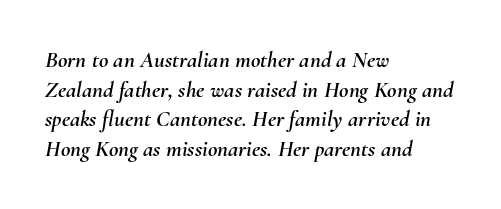
The image shows 23 px text type, italic (leaning right); set left-aligned, normal line spacing (1.29x), normal letter spacing, not underlined.
